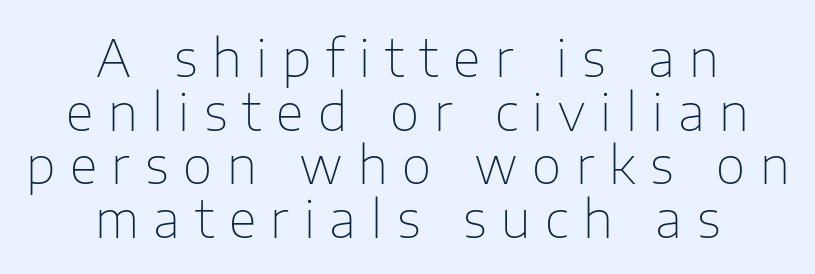
Q: Is the text bold? A: No.
Q: Is the text italic (slanted)? A: No, it is upright.
Q: Is the typeface a serif or a sans-serif typeface? A: Sans-serif.
Q: Is the text underlined? A: No.
Q: How is the paragraph aligned? A: Centered.
Q: Is the spacing between letters normal or unusually wide? A: Unusually wide.
Q: Is the spacing between lines tight, normal or loose? A: Tight.
Q: Width (condensed, normal, or wide)? A: Normal.
Q: Stroke contrast? A: Low.
Q: x-height? A: Medium.
Q: Monospaced? A: No.
